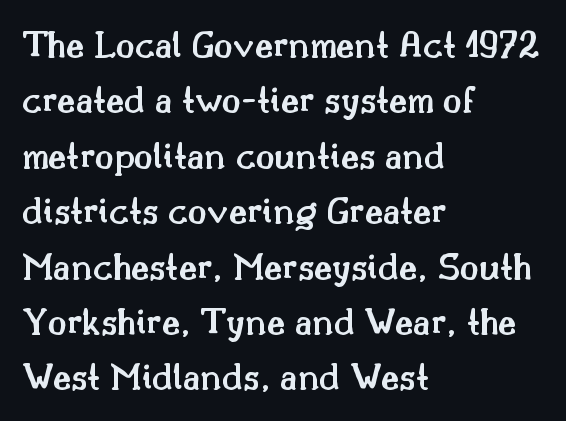
{"serif": "yes", "italic": "no", "bold": "semi", "weight": "semibold", "width": "normal", "stroke_contrast": "medium", "x_height": "small", "monospaced": "no", "underline": "no", "align": "left", "line_spacing": "normal", "line_spacing_ratio": 1.42, "letter_spacing": "normal", "letter_spacing_em": 0.0, "glyph_px": 39}
